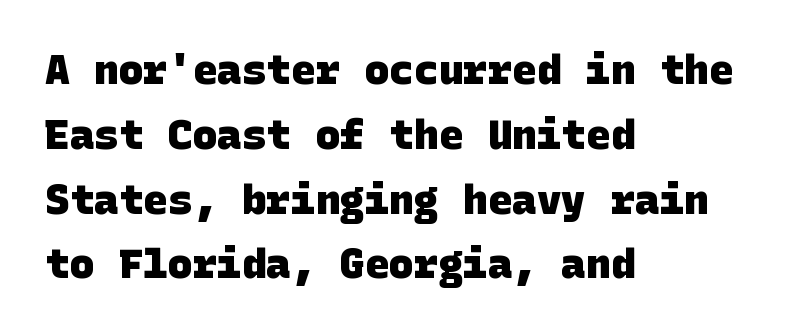
{"serif": "no", "bold": "yes", "weight": "heavy", "width": "normal", "stroke_contrast": "low", "x_height": "large", "underline": "no", "align": "left", "line_spacing": "normal", "line_spacing_ratio": 1.58, "letter_spacing": "normal", "letter_spacing_em": 0.0, "glyph_px": 41}
